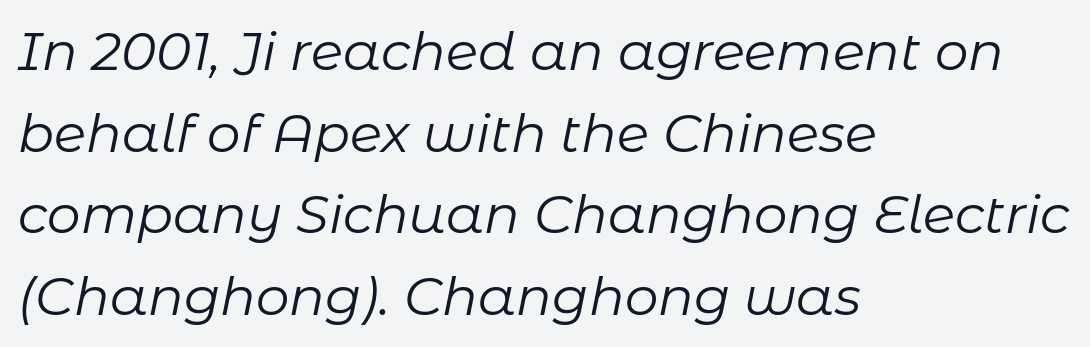
The image shows 53 px regular-weight type, italic (leaning right); set left-aligned, normal line spacing (1.54x), normal letter spacing, not underlined; low stroke contrast and a medium x-height.
